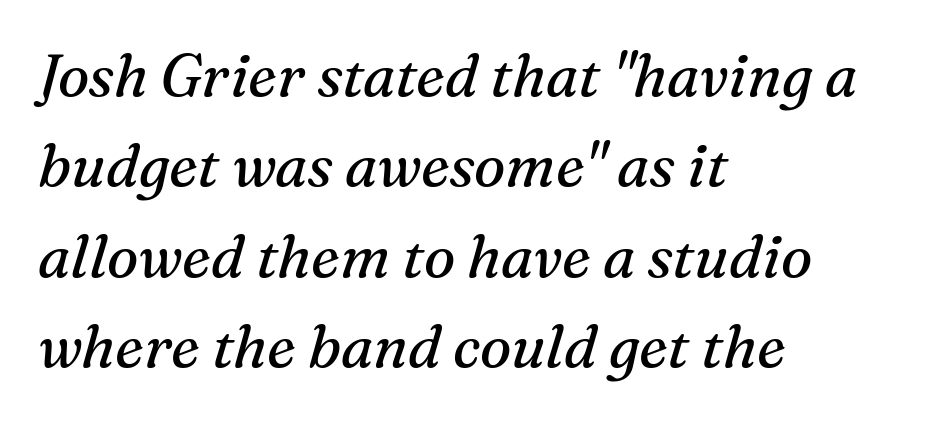
The image shows 59 px regular-weight serif type, italic (leaning right); set left-aligned, normal line spacing (1.53x), normal letter spacing, not underlined; medium stroke contrast and a medium x-height.
